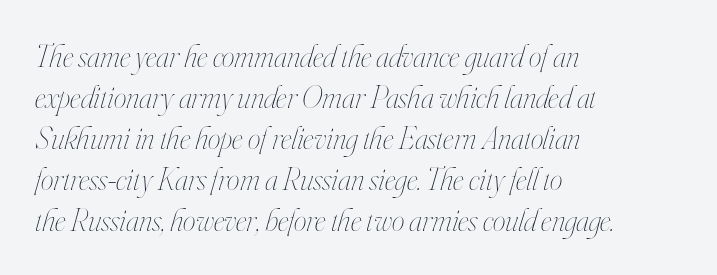
No extra tracking has been applied to these lines. Note the varied advance widths — an 'i' is clearly narrower than an 'm'. Vertically, the passage feels balanced, rows spaced as you'd expect. On a weight scale, this lands at 450 or below. Descenders hang freely into open space.
